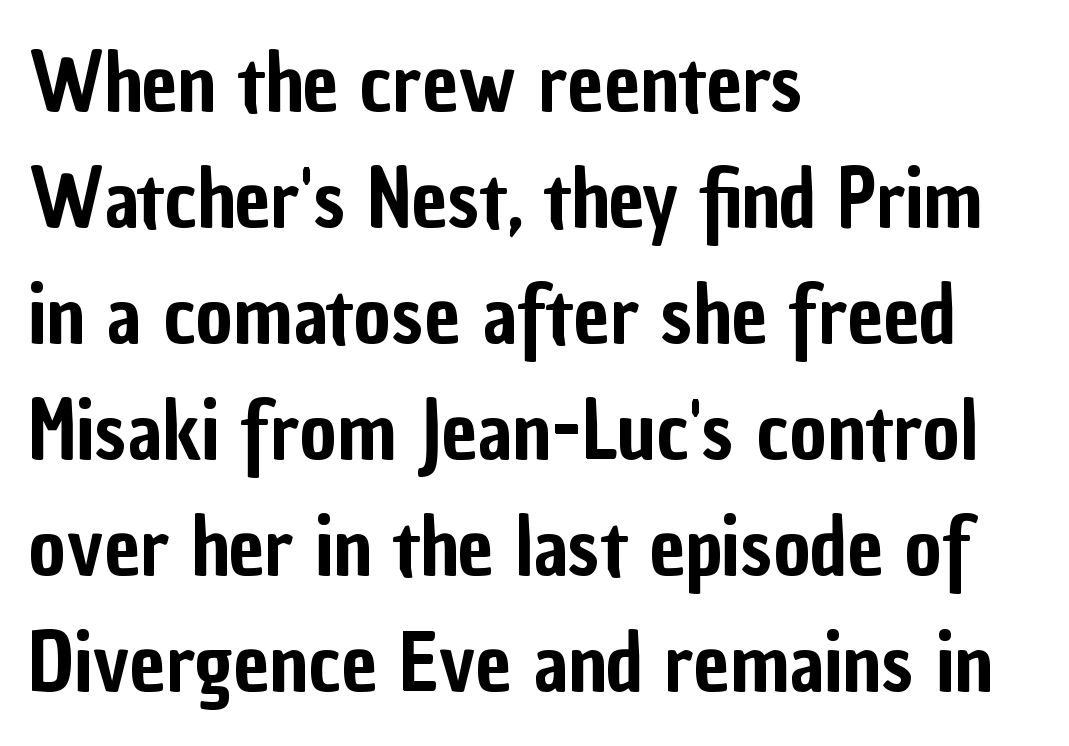
The face used here is a sans, in the tradition of grotesques and geometrics. The horizontal fit of the characters is conventional and even. Looks like regular typesetting: each glyph gets only the width it needs. Reading down the block, your eye returns to a fixed left position each line.
